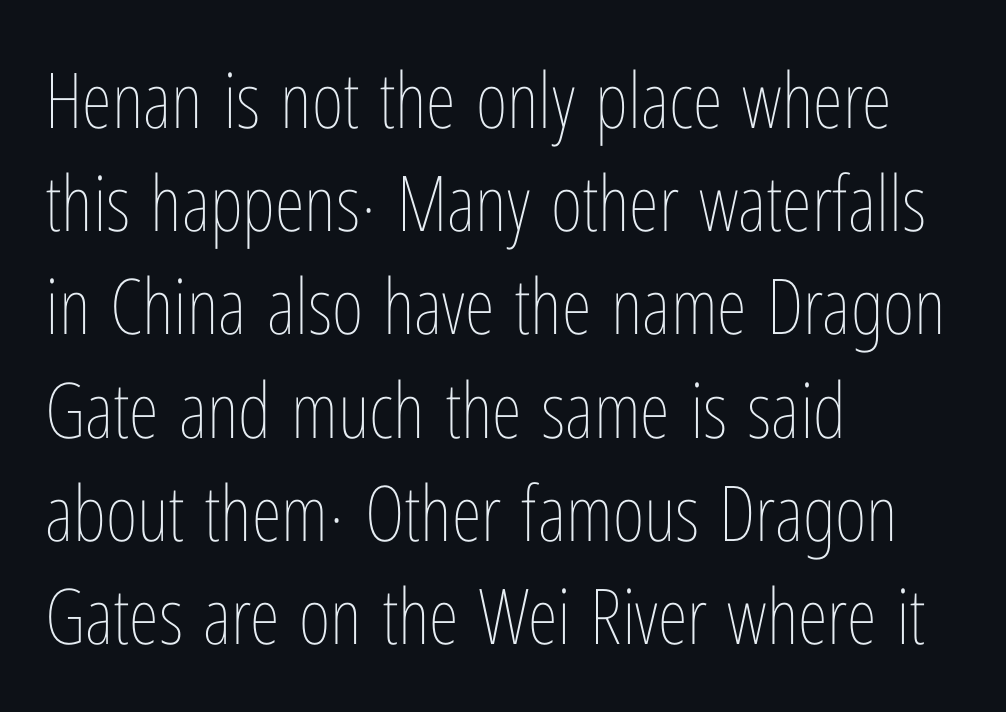
{"italic": "no", "bold": "no", "weight": "thin", "width": "condensed", "stroke_contrast": "low", "x_height": "medium", "monospaced": "no", "underline": "no", "align": "left", "line_spacing": "normal", "line_spacing_ratio": 1.34, "letter_spacing": "normal", "letter_spacing_em": 0.0, "glyph_px": 77}
